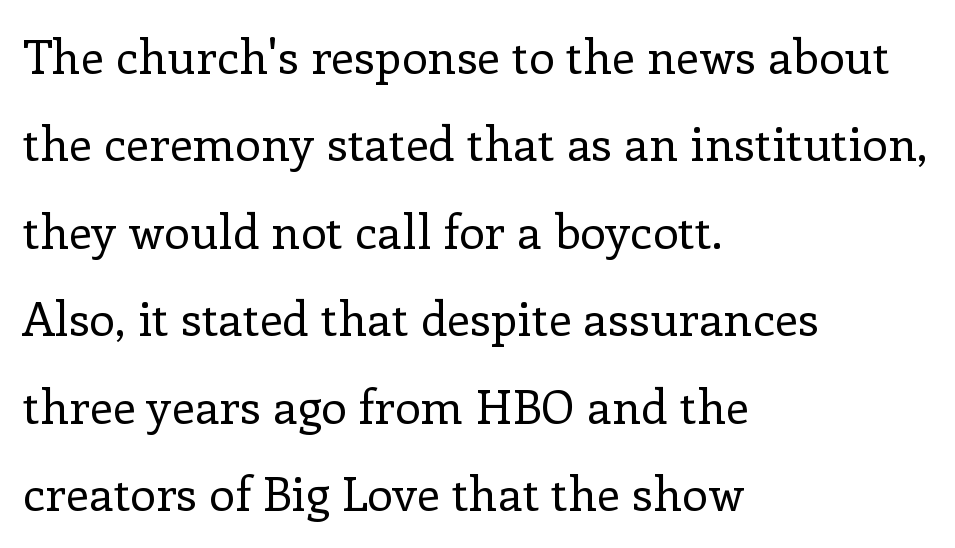
Q: Is the text bold? A: No.
Q: Is the text italic (slanted)? A: No, it is upright.
Q: Is the typeface a serif or a sans-serif typeface? A: Serif.
Q: Is the text underlined? A: No.
Q: How is the paragraph aligned? A: Left-aligned.
Q: Is the spacing between letters normal or unusually wide? A: Normal.
Q: Width (condensed, normal, or wide)? A: Normal.
Q: Stroke contrast? A: Low.
Q: x-height? A: Medium.
Q: Monospaced? A: No.
